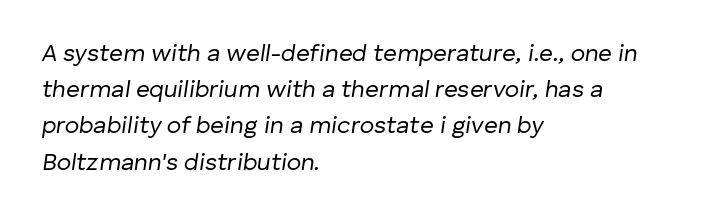
What's the leading like? Ordinary, nothing unusual. Emphasis-style slanted type is in use. The passage is arranged the way most books set body copy — flush left. No chunkiness to these letters — they're not bold. Standard letterfit; no display-style spreading of the glyphs. The zone under the glyphs is completely vacant.
